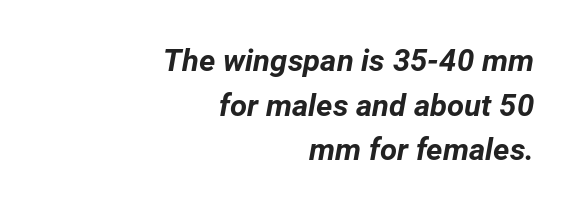
{"italic": "yes", "lean": "right", "slant_degrees": 12, "bold": "yes", "weight": "bold", "width": "normal", "stroke_contrast": "low", "x_height": "medium", "monospaced": "no", "underline": "no", "align": "right", "line_spacing": "normal", "line_spacing_ratio": 1.44, "letter_spacing": "normal", "letter_spacing_em": 0.0, "glyph_px": 31}
